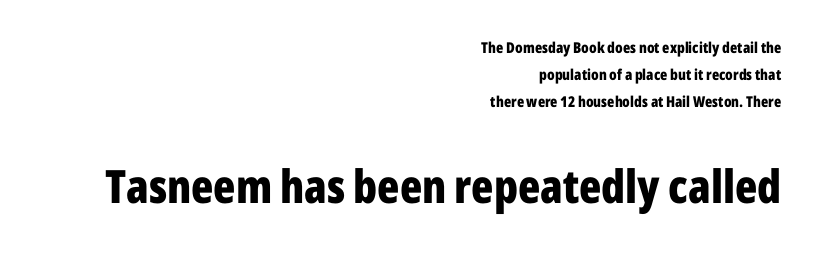
Short note: letters normally spaced. The emphasis by scale lands on block number two, below. Alignment: flush right. Type without underlining. Each glyph is drawn with heavy, bold strokes.
